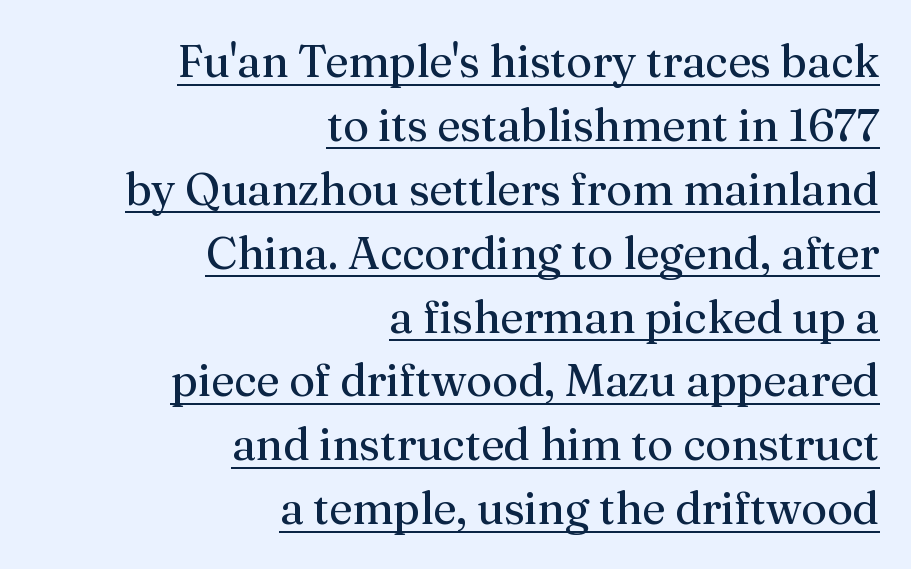
Q: Is the text bold? A: No.
Q: Is the text italic (slanted)? A: No, it is upright.
Q: Is the typeface a serif or a sans-serif typeface? A: Serif.
Q: Is the text underlined? A: Yes.
Q: How is the paragraph aligned? A: Right-aligned.
Q: Is the spacing between letters normal or unusually wide? A: Normal.
Q: Is the spacing between lines tight, normal or loose? A: Normal.
Q: Width (condensed, normal, or wide)? A: Normal.
Q: Stroke contrast? A: Medium.
Q: x-height? A: Medium.
Q: Monospaced? A: No.
